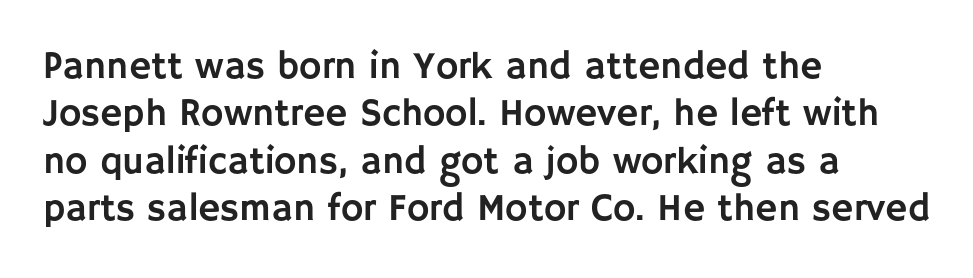
Q: Is the text italic (slanted)? A: No, it is upright.
Q: Is the typeface a serif or a sans-serif typeface? A: Sans-serif.
Q: Is the text underlined? A: No.
Q: How is the paragraph aligned? A: Left-aligned.
Q: Is the spacing between letters normal or unusually wide? A: Normal.
Q: Is the spacing between lines tight, normal or loose? A: Normal.
Q: Width (condensed, normal, or wide)? A: Normal.
Q: Stroke contrast? A: Low.
Q: x-height? A: Large.
Q: Monospaced? A: No.
